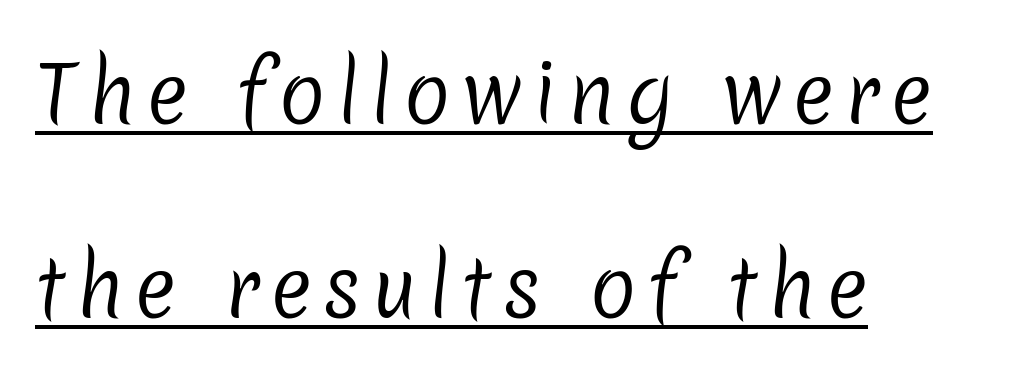
Q: Is the text bold? A: No.
Q: Is the typeface a serif or a sans-serif typeface? A: Sans-serif.
Q: Is the text underlined? A: Yes.
Q: How is the paragraph aligned? A: Left-aligned.
Q: Is the spacing between lines tight, normal or loose? A: Loose.
Q: Width (condensed, normal, or wide)? A: Normal.
Q: Stroke contrast? A: Low.
Q: x-height? A: Medium.
Q: Monospaced? A: No.
